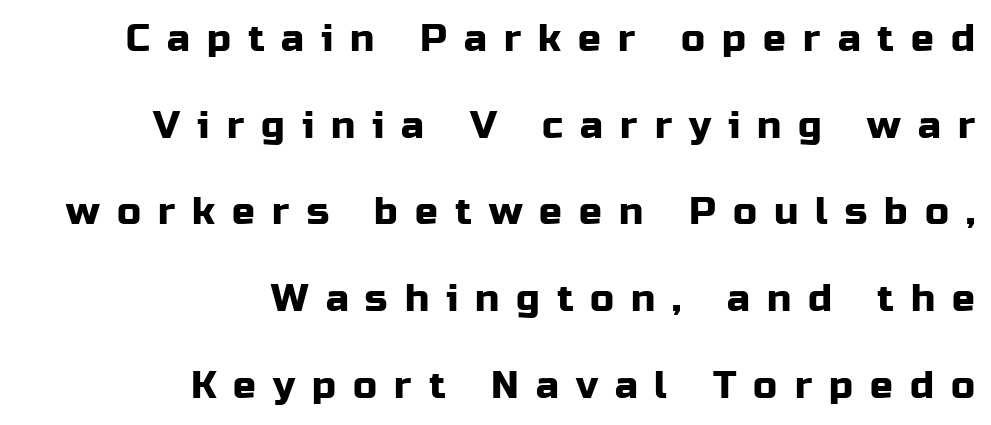
The image shows 38 px sans-serif type, upright; set right-aligned, loose line spacing (2.28x), unusually wide letter spacing (+0.45 em), not underlined; low stroke contrast and a medium x-height.
